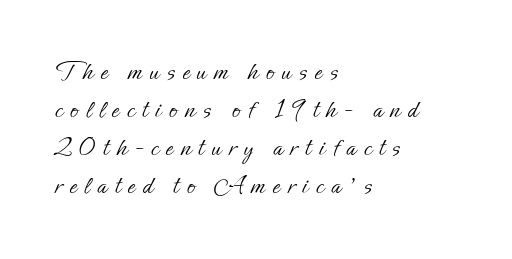
This rendering features lettering with no underline. Compared with a typical body face, this is equally light or lighter still. The passage is arranged the way most books set body copy — flush left.
